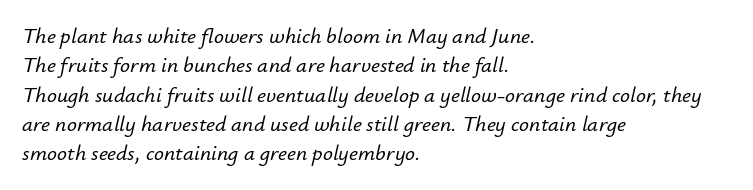
Q: Is the text italic (slanted)? A: Yes, it leans right by about 12 degrees.
Q: Is the text underlined? A: No.
Q: How is the paragraph aligned? A: Left-aligned.
Q: Is the spacing between letters normal or unusually wide? A: Normal.
Q: Is the spacing between lines tight, normal or loose? A: Normal.
